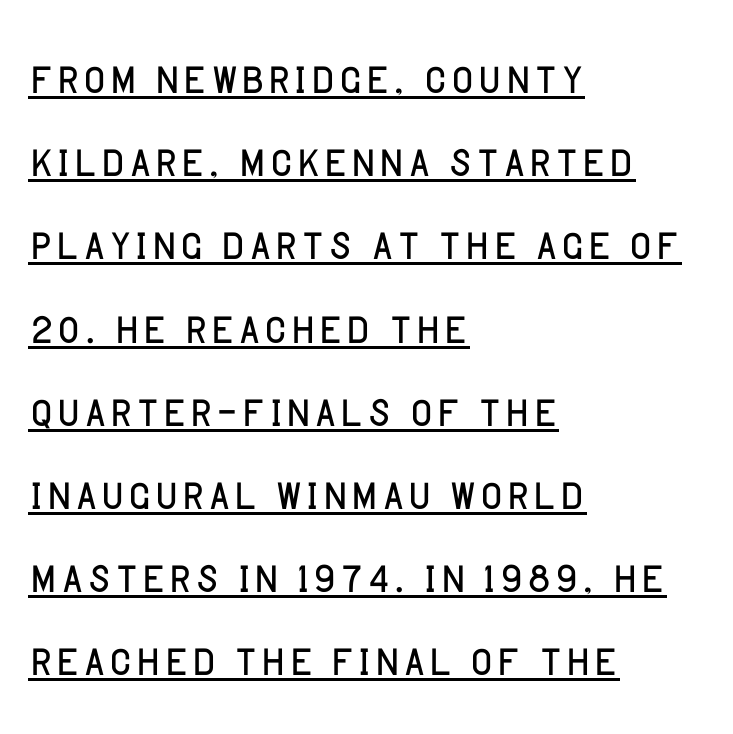
{"serif": "no", "italic": "no", "bold": "no", "weight": "light", "width": "normal", "stroke_contrast": "low", "x_height": "large", "monospaced": "no", "underline": "yes", "align": "left", "line_spacing": "normal", "line_spacing_ratio": 1.41, "letter_spacing": "normal", "letter_spacing_em": 0.0, "glyph_px": 59}
